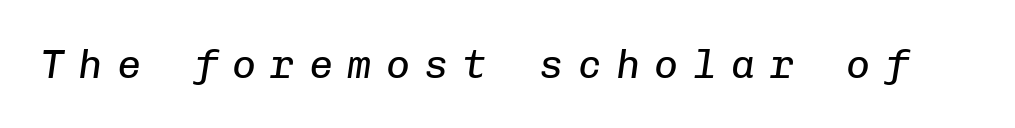
The image shows 40 px regular-weight type, italic (leaning right), monospaced; set unusually wide letter spacing (+0.36 em), not underlined; low stroke contrast and a medium x-height.
